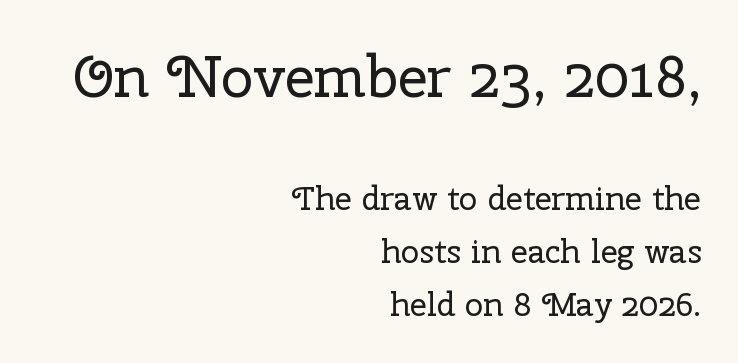
The image shows 58 px regular-weight serif type, upright; set right-aligned, normal line spacing (1.6x), normal letter spacing, not underlined; the first (top) block is 1.76x larger; low stroke contrast and a medium x-height.
